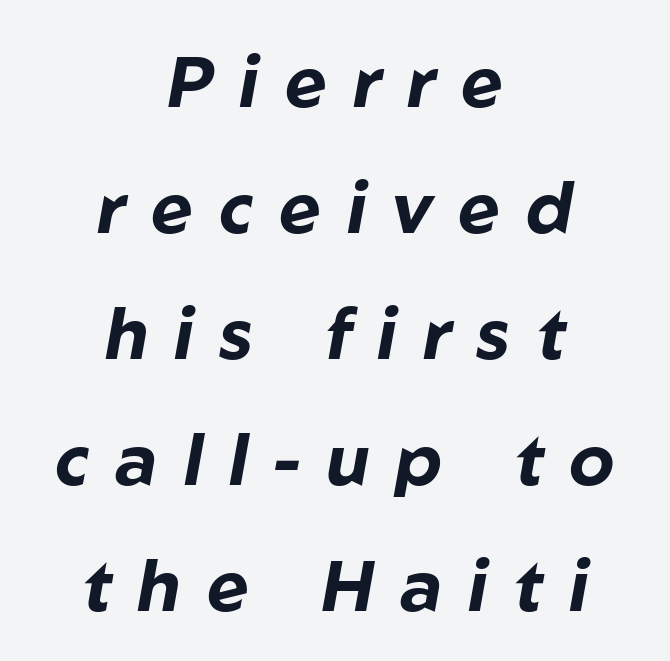
Q: Is the text bold? A: Yes.
Q: Is the text italic (slanted)? A: Yes, it leans right by about 10 degrees.
Q: Is the text underlined? A: No.
Q: How is the paragraph aligned? A: Centered.
Q: Is the spacing between letters normal or unusually wide? A: Unusually wide.
Q: Width (condensed, normal, or wide)? A: Normal.
Q: Stroke contrast? A: Low.
Q: x-height? A: Medium.
Q: Monospaced? A: No.
